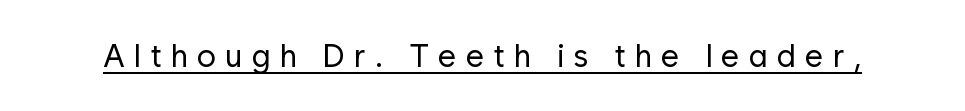
{"serif": "no", "italic": "no", "bold": "no", "weight": "regular", "width": "normal", "stroke_contrast": "low", "x_height": "medium", "monospaced": "no", "underline": "yes", "letter_spacing": "wide", "letter_spacing_em": 0.28, "glyph_px": 32}
